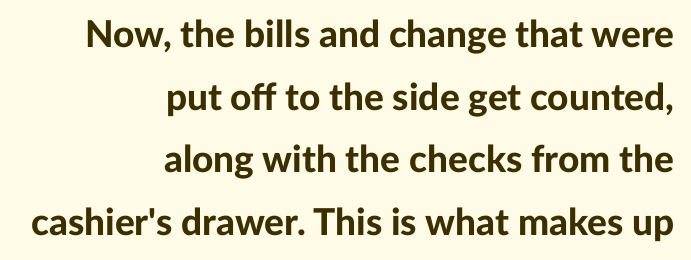
Q: Is the text bold? A: Yes.
Q: Is the text italic (slanted)? A: No, it is upright.
Q: Is the typeface a serif or a sans-serif typeface? A: Sans-serif.
Q: Is the text underlined? A: No.
Q: How is the paragraph aligned? A: Right-aligned.
Q: Is the spacing between letters normal or unusually wide? A: Normal.
Q: Is the spacing between lines tight, normal or loose? A: Normal.
Q: Width (condensed, normal, or wide)? A: Normal.
Q: Stroke contrast? A: Low.
Q: x-height? A: Medium.
Q: Monospaced? A: No.
